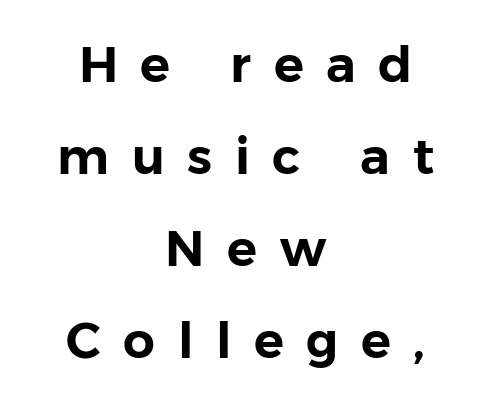
Is there any slant? The stems are plumb. This sample is center-justified, so both line endings float freely. No word sits above an underline. Proportional: the letters do not fall into vertical columns. Tracking value appears strongly positive — letters spread wide. You can tell from the bare stems that sans-serif type was used.
